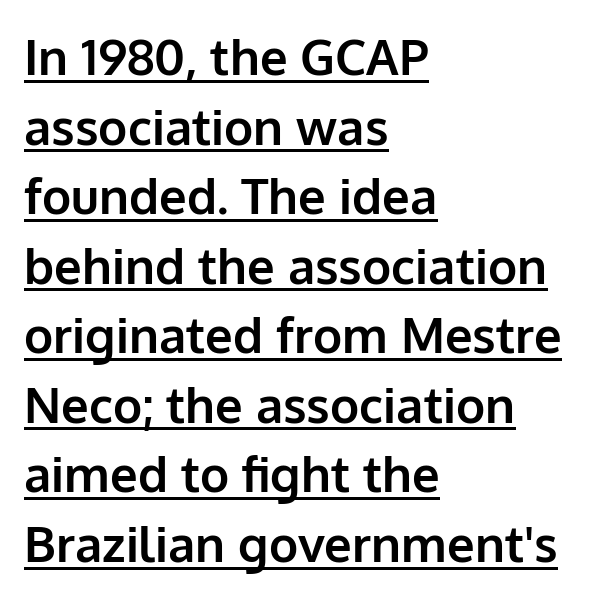
The image shows 49 px bold sans-serif type, upright; set left-aligned, normal line spacing (1.42x), normal letter spacing, underlined; low stroke contrast and a medium x-height.
